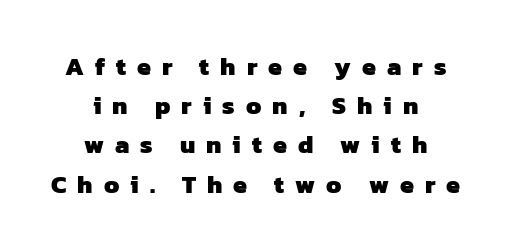
Q: Is the text bold? A: Yes.
Q: Is the text underlined? A: No.
Q: How is the paragraph aligned? A: Centered.
Q: Is the spacing between letters normal or unusually wide? A: Unusually wide.
Q: Is the spacing between lines tight, normal or loose? A: Normal.
